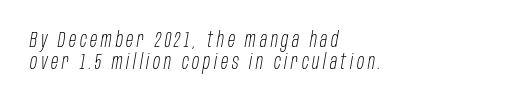
{"italic": "yes", "lean": "right", "slant_degrees": 10, "bold": "no", "underline": "no", "align": "left", "line_spacing": "tight", "line_spacing_ratio": 1.03, "glyph_px": 21}
